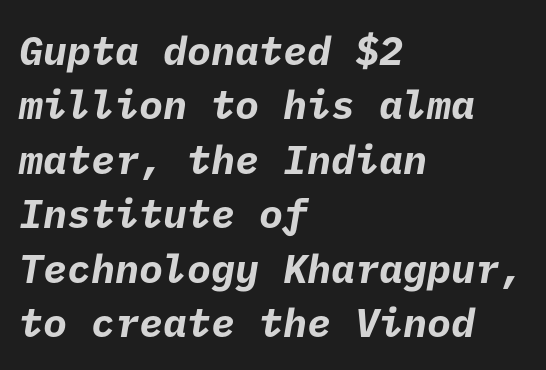
The image shows 40 px bold sans-serif type; set left-aligned, normal line spacing (1.36x), normal letter spacing, not underlined; low stroke contrast and a medium x-height.
